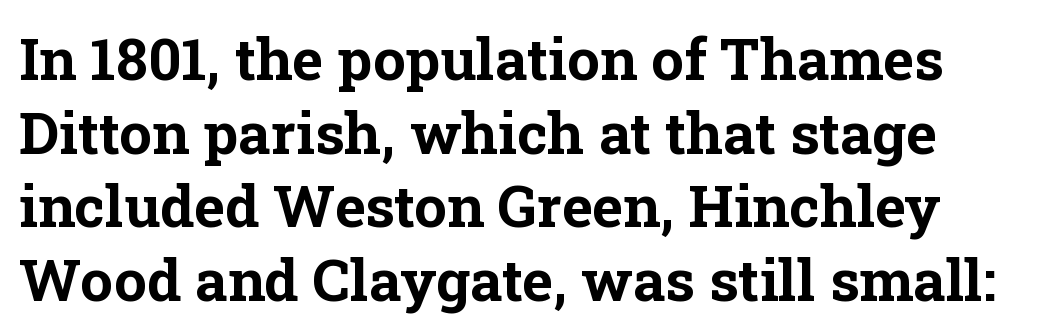
Q: Is the text bold? A: Yes.
Q: Is the text italic (slanted)? A: No, it is upright.
Q: Is the typeface a serif or a sans-serif typeface? A: Serif.
Q: Is the text underlined? A: No.
Q: Is the spacing between letters normal or unusually wide? A: Normal.
Q: Is the spacing between lines tight, normal or loose? A: Normal.
Q: Width (condensed, normal, or wide)? A: Normal.
Q: Stroke contrast? A: Low.
Q: x-height? A: Medium.
Q: Monospaced? A: No.
